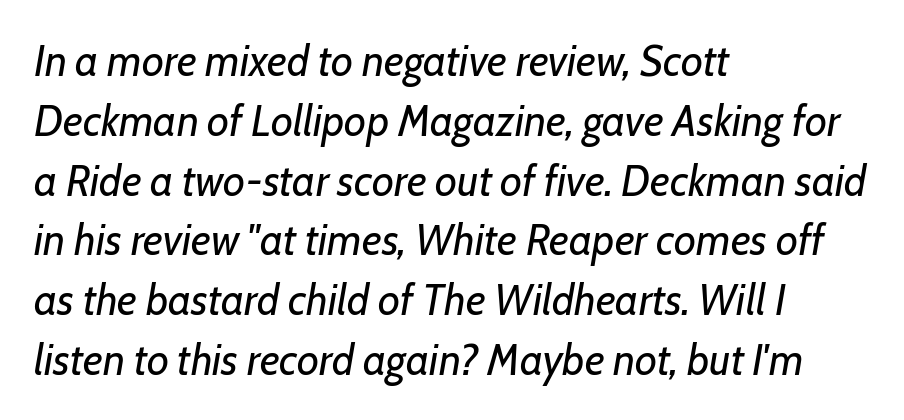
{"italic": "yes", "lean": "right", "slant_degrees": 7, "bold": "no", "weight": "regular", "width": "normal", "stroke_contrast": "low", "x_height": "medium", "monospaced": "no", "underline": "no", "align": "left", "line_spacing": "normal", "line_spacing_ratio": 1.39, "letter_spacing": "normal", "letter_spacing_em": 0.0, "glyph_px": 43}
